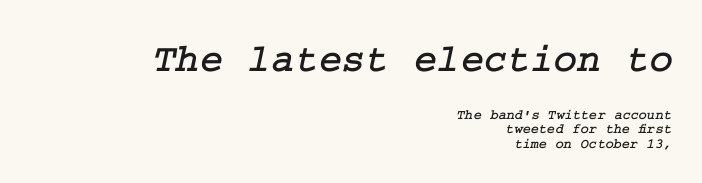
The passage shown is not underscored anywhere. Font category for this specimen: serif. The lines are packed closely together with very little leading. Short and long lines alike share a common ending point at right. Words appear dense and cohesive because spacing is normal.
